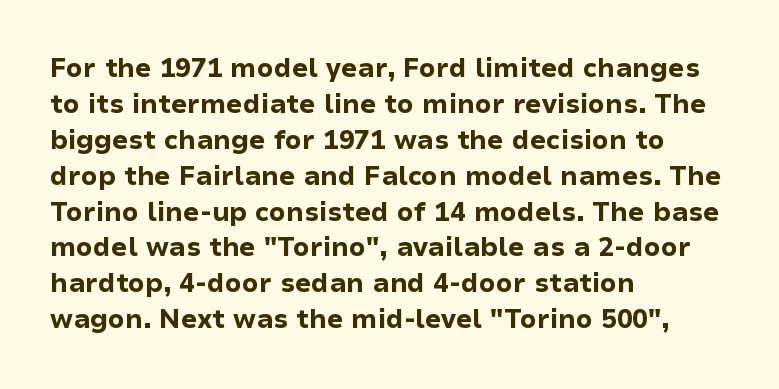
Q: Is the text bold? A: Yes.
Q: Is the text italic (slanted)? A: No, it is upright.
Q: Is the text underlined? A: No.
Q: How is the paragraph aligned? A: Left-aligned.
Q: Is the spacing between letters normal or unusually wide? A: Normal.
Q: Is the spacing between lines tight, normal or loose? A: Normal.
